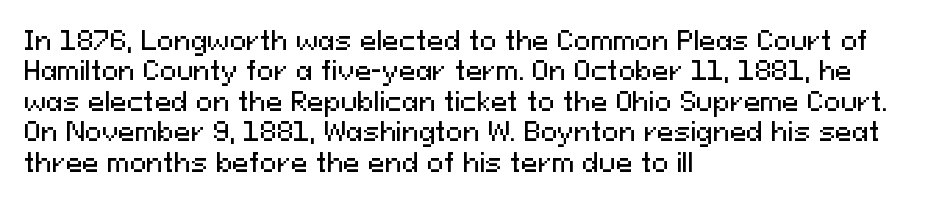
The typography opts for an upright posture over an oblique one. The letterforms sit shoulder to shoulder at normal distance. Compared with a centered layout, this one pins lines to the left instead. Descenders are the only things crossing below the line.
